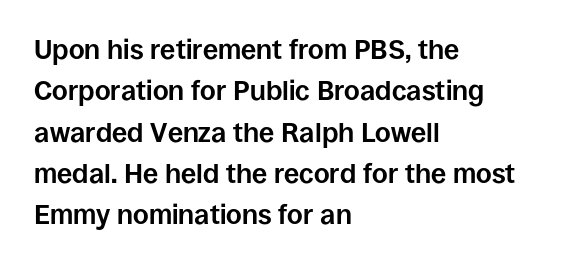
Q: Is the text bold? A: Yes.
Q: Is the text italic (slanted)? A: No, it is upright.
Q: Is the text underlined? A: No.
Q: How is the paragraph aligned? A: Left-aligned.
Q: Is the spacing between letters normal or unusually wide? A: Normal.
Q: Is the spacing between lines tight, normal or loose? A: Normal.
